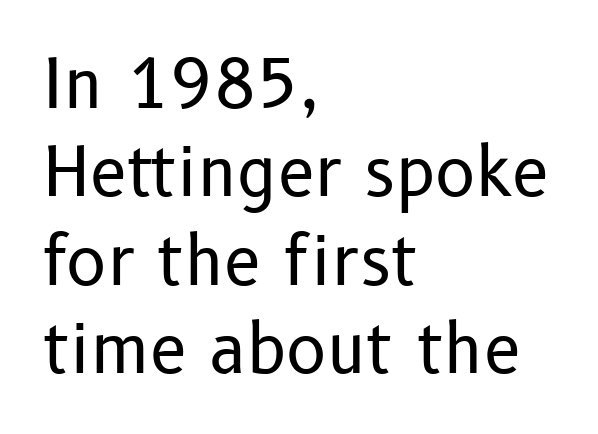
Characters follow at the spacing the type designer built in. Type style note: lacks serifs. Each stroke keeps to a modest, everyday thickness or less. The designer left line spacing at the default. Underlining? Definitely not there.
